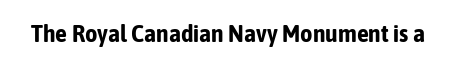
The image shows 24 px bold type, upright; set normal letter spacing, not underlined.
